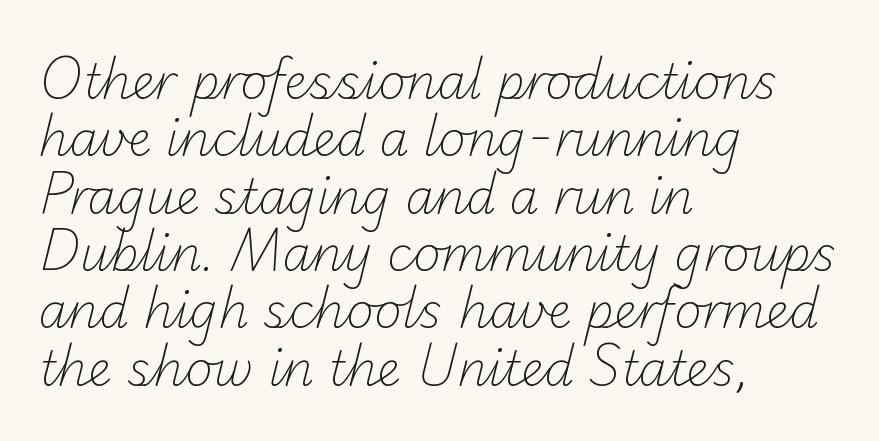
Character widths vary here, with narrow letters taking less room than wide ones. There is no visible air inserted between adjacent glyphs. Honestly, there is no underline to notice here at all. The font sits on the lighter half of the weight spectrum, regular included.
